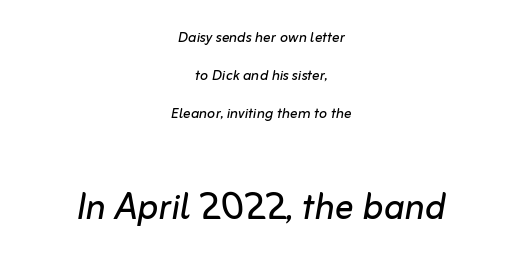
Letter spacing: default. Typesetter's note — lower block bumped up in size, upper block left smaller. Airy leading. The typesetting does not lean heavy: it is not bold.
